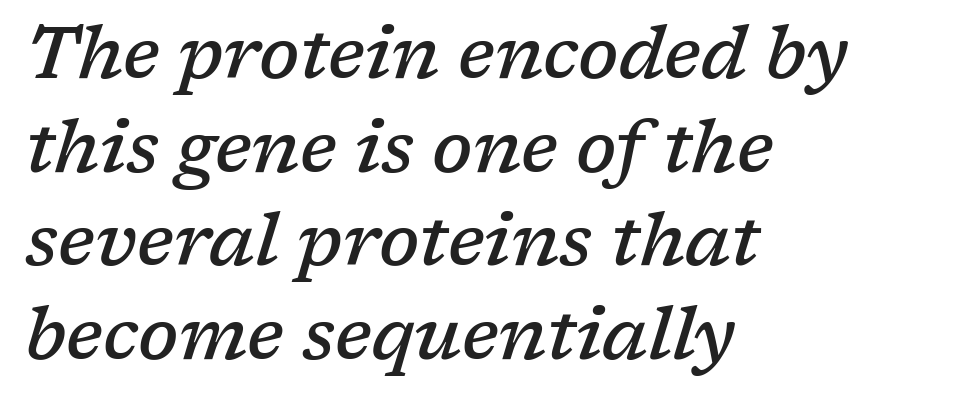
{"serif": "yes", "italic": "yes", "lean": "right", "slant_degrees": 17, "bold": "semi", "weight": "semibold", "width": "normal", "stroke_contrast": "low", "x_height": "medium", "monospaced": "no", "underline": "no", "align": "left", "line_spacing": "normal", "line_spacing_ratio": 1.3, "letter_spacing": "normal", "letter_spacing_em": 0.0, "glyph_px": 72}
